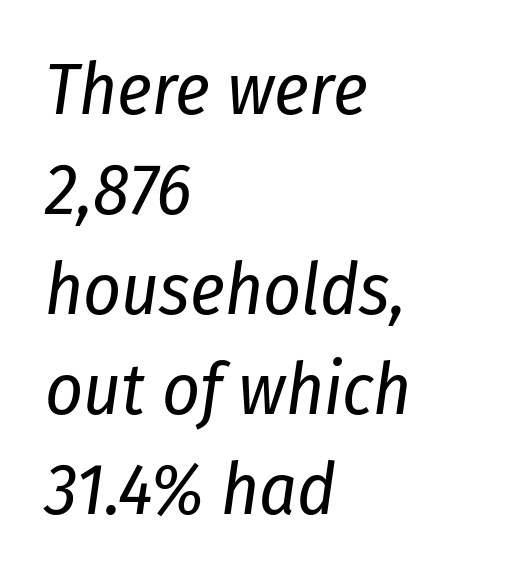
{"italic": "yes", "lean": "right", "slant_degrees": 8, "bold": "no", "weight": "regular", "width": "condensed", "stroke_contrast": "low", "x_height": "medium", "monospaced": "no", "underline": "no", "align": "left", "line_spacing": "normal", "line_spacing_ratio": 1.37, "letter_spacing": "normal", "letter_spacing_em": 0.0, "glyph_px": 73}
